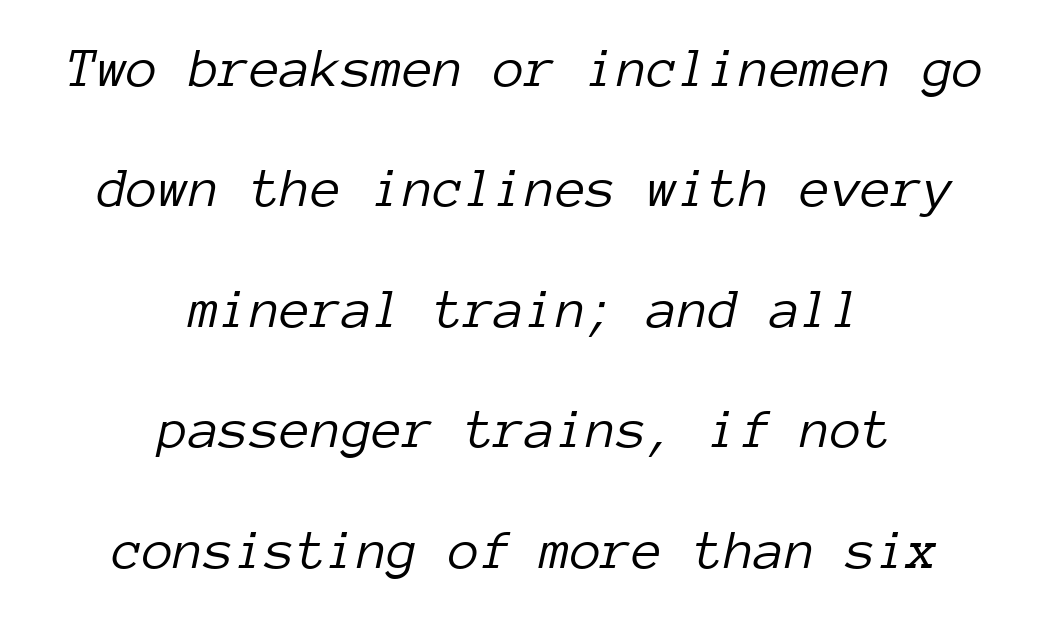
The image shows 56 px light type, italic (leaning right), monospaced; set centered, loose line spacing (2.15x), normal letter spacing, not underlined; low stroke contrast and a medium x-height.
